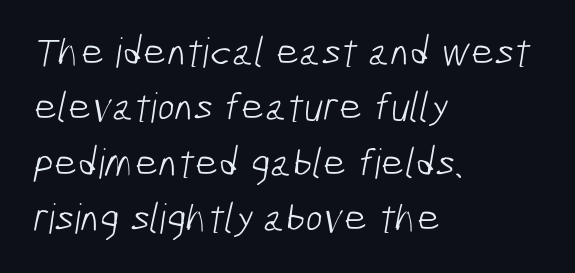
Q: Is the text bold? A: No.
Q: Is the typeface a serif or a sans-serif typeface? A: Sans-serif.
Q: Is the text underlined? A: No.
Q: How is the paragraph aligned? A: Left-aligned.
Q: Is the spacing between letters normal or unusually wide? A: Normal.
Q: Is the spacing between lines tight, normal or loose? A: Normal.
Q: Width (condensed, normal, or wide)? A: Condensed.
Q: Stroke contrast? A: Low.
Q: x-height? A: Medium.
Q: Monospaced? A: No.
